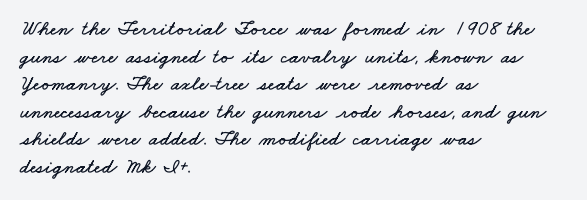
{"underline": "no", "align": "left", "line_spacing": "normal", "line_spacing_ratio": 1.31, "letter_spacing": "normal", "letter_spacing_em": 0.0, "glyph_px": 21}
